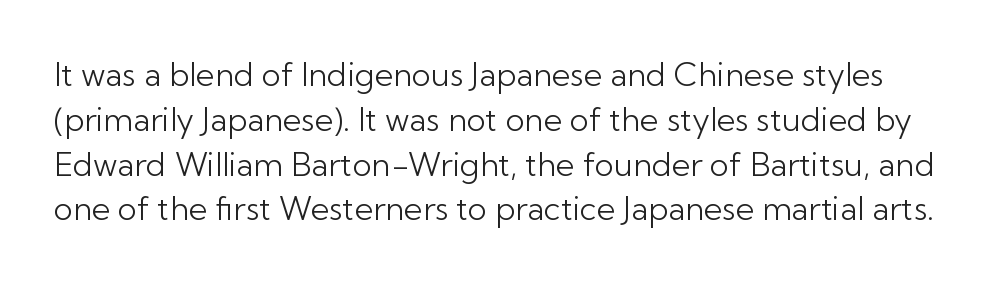
The passage shown is not bold in any degree. Upright lettering throughout. A typesetter would call this proportional, since set widths differ per character. Leading matches the norm, producing a regular column. Does the type have serifs? No, each stem ends abruptly. Honestly, there is no underline to notice here at all.
